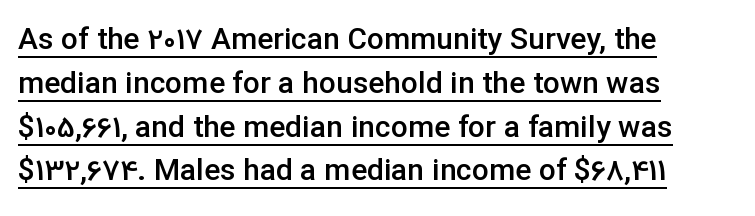
The tracking reads as untouched default to a designer's eye. On the weight axis this lands at semibold, roughly 600. All the whitespace from short lines collects on the right. Does a line run under the words? Yes, clearly. How would I describe the line gaps? Plain and ordinary. Posture: vertical.
